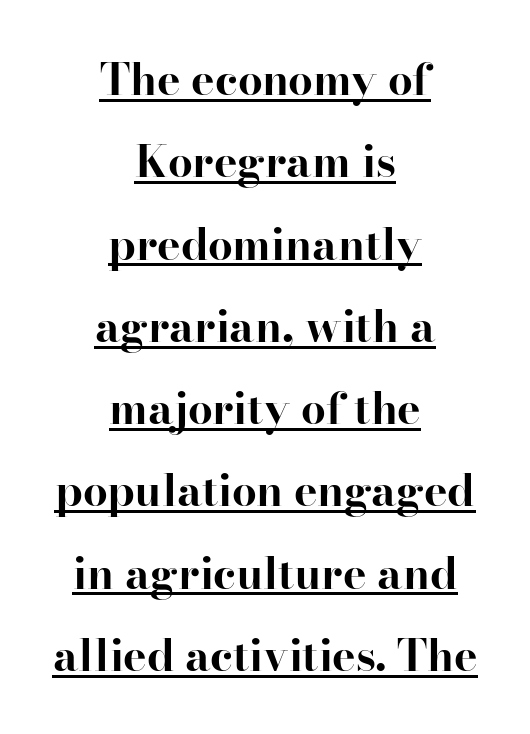
{"serif": "yes", "italic": "no", "bold": "yes", "weight": "bold", "width": "normal", "stroke_contrast": "high", "x_height": "small", "monospaced": "no", "underline": "yes", "align": "center", "line_spacing_ratio": 1.87, "letter_spacing": "normal", "letter_spacing_em": 0.0, "glyph_px": 44}
